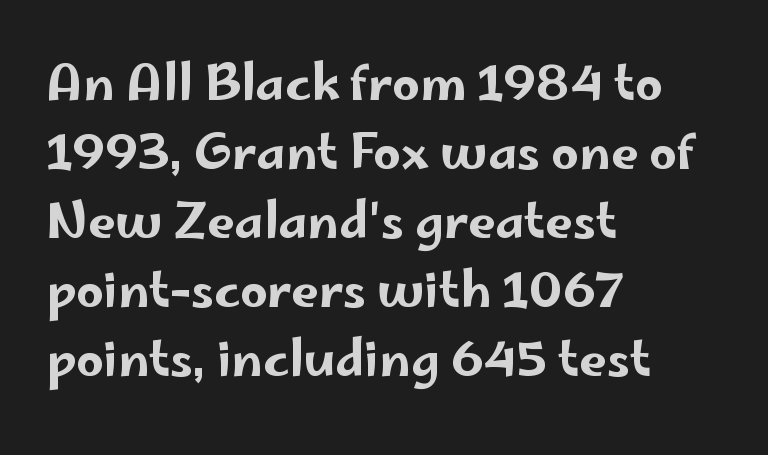
Line spacing here is normal. When letters stand straight like this, we call the style roman or upright. The space directly below the letters is spotless. Here the glyphs are tracked normally, forming tight word shapes. Think of a printed novel: that variable character pitch is what you see here.
